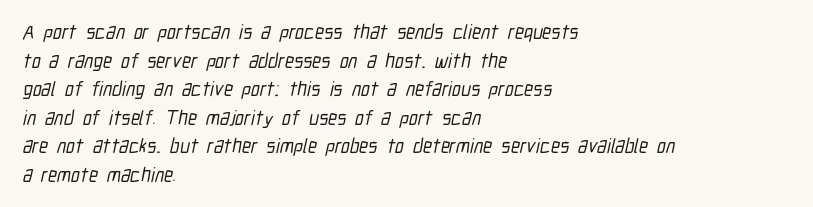
Q: Is the text underlined? A: No.
Q: How is the paragraph aligned? A: Left-aligned.
Q: Is the spacing between letters normal or unusually wide? A: Normal.
Q: Is the spacing between lines tight, normal or loose? A: Normal.
